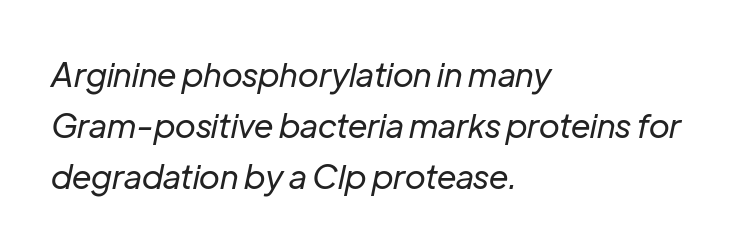
{"italic": "yes", "lean": "right", "slant_degrees": 12, "bold": "no", "weight": "regular", "width": "normal", "stroke_contrast": "low", "x_height": "medium", "monospaced": "no", "underline": "no", "align": "left", "line_spacing": "normal", "line_spacing_ratio": 1.54, "letter_spacing": "normal", "letter_spacing_em": 0.0, "glyph_px": 33}
